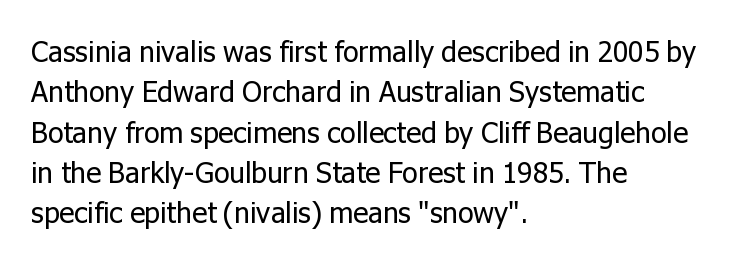
The type is set solid horizontally, with unmodified tracking. The axis of the letterforms is exactly vertical. The letters advance in unequal steps, a hallmark of proportional type. Stroke thickness stays within the range of a standard reading face or lighter. Quick note: interline space is typical.
